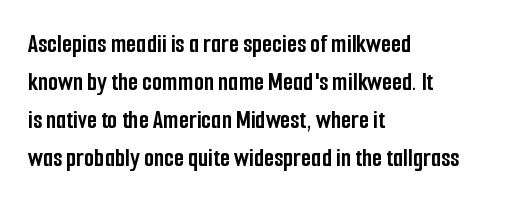
Horizontal alignment here is leftward, the default for most running prose. Nothing unusual about the tracking: characters are spaced as the font intends. Students, observe: this is what conventionally led text looks like. Does the lettering tilt? It doesn't — this is upright.
